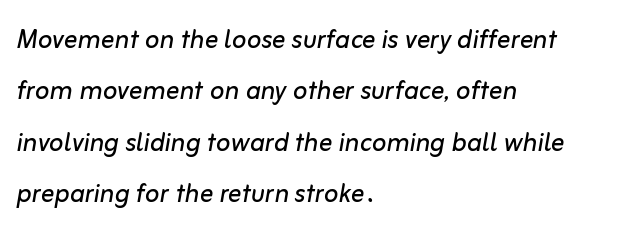
{"italic": "yes", "lean": "right", "slant_degrees": 10, "bold": "no", "weight": "regular", "width": "normal", "stroke_contrast": "low", "x_height": "medium", "monospaced": "no", "underline": "no", "align": "left", "line_spacing": "normal", "line_spacing_ratio": 1.51, "letter_spacing": "normal", "letter_spacing_em": 0.0, "glyph_px": 34}
